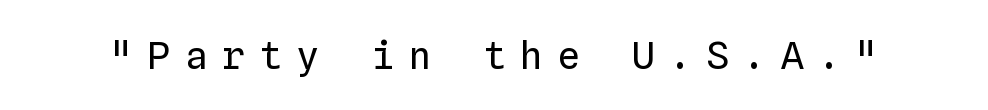
{"italic": "no", "bold": "no", "weight": "regular", "width": "normal", "stroke_contrast": "low", "x_height": "medium", "monospaced": "yes", "underline": "no", "letter_spacing": "wide", "letter_spacing_em": 0.38, "glyph_px": 38}
